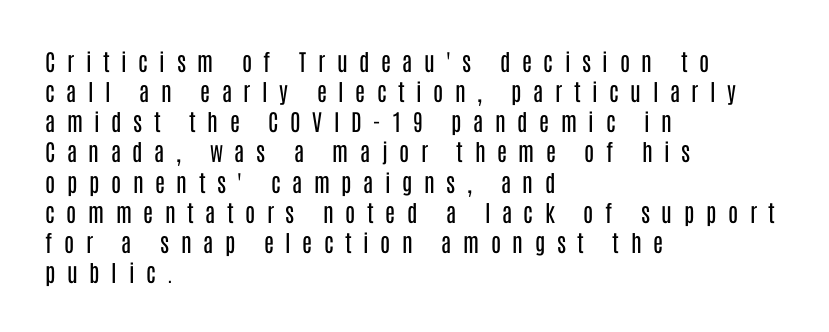
Q: Is the text bold? A: No.
Q: Is the text italic (slanted)? A: No, it is upright.
Q: Is the text underlined? A: No.
Q: How is the paragraph aligned? A: Left-aligned.
Q: Is the spacing between letters normal or unusually wide? A: Unusually wide.
Q: Is the spacing between lines tight, normal or loose? A: Normal.
